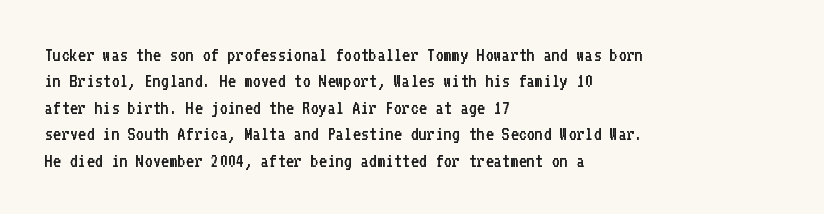
Q: Is the text bold? A: No.
Q: Is the text italic (slanted)? A: No, it is upright.
Q: Is the text underlined? A: No.
Q: How is the paragraph aligned? A: Left-aligned.
Q: Is the spacing between letters normal or unusually wide? A: Normal.
Q: Is the spacing between lines tight, normal or loose? A: Normal.
